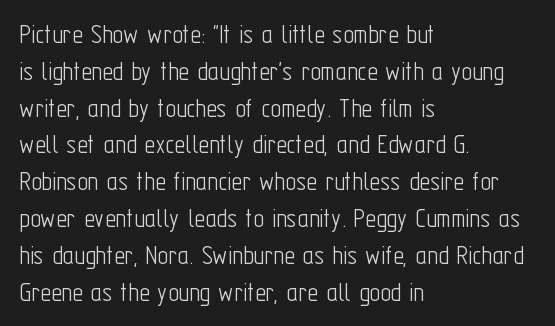
{"serif": "no", "italic": "no", "bold": "no", "weight": "light", "width": "condensed", "stroke_contrast": "low", "x_height": "medium", "monospaced": "no", "underline": "no", "align": "left", "line_spacing": "normal", "line_spacing_ratio": 1.27, "letter_spacing": "normal", "letter_spacing_em": 0.0, "glyph_px": 29}
